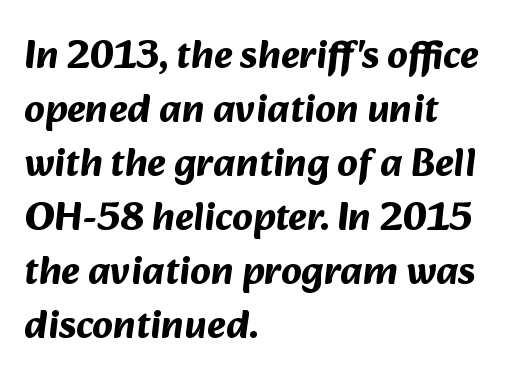
Reading down the column, the eye jumps a familiar distance to each next line. Spacing verdict: proportional, widths tailored to each character. Does the type have serifs? No, each stem ends abruptly. The text block is weighted toward the left margin, trailing off unevenly rightward.
